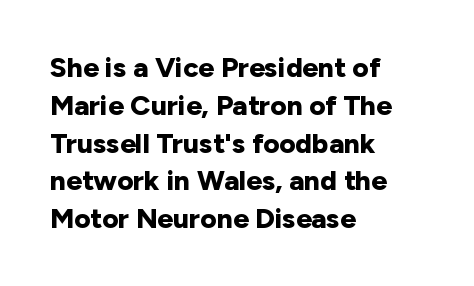
Line beginnings align vertically; line endings do not. You'd pick this weight for a headline — it's a proper bold. There is no visible air inserted between adjacent glyphs. Each row of text sits above clean, open space. The glyphs in this specimen are sans serif.
